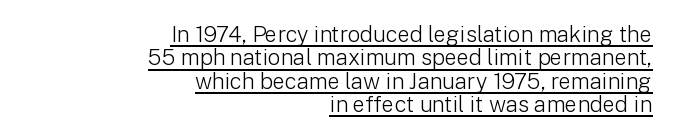
{"italic": "no", "bold": "no", "underline": "yes", "align": "right", "line_spacing": "tight", "line_spacing_ratio": 1.06, "letter_spacing": "normal", "letter_spacing_em": 0.0, "glyph_px": 22}
